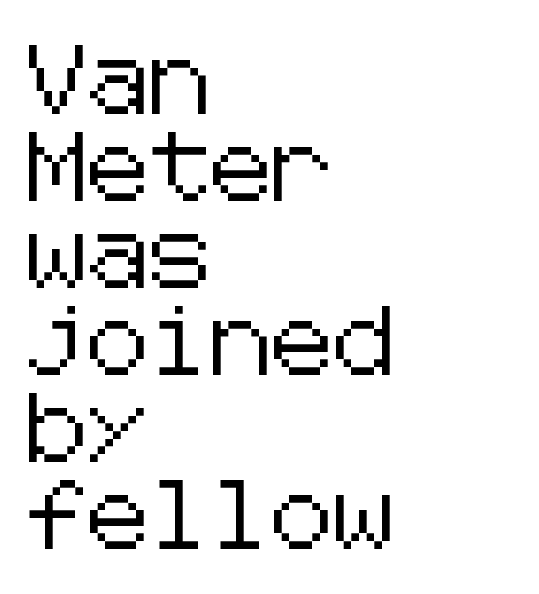
{"serif": "no", "italic": "no", "width": "normal", "stroke_contrast": "low", "x_height": "medium", "underline": "no", "align": "left", "line_spacing": "normal", "line_spacing_ratio": 1.26, "letter_spacing": "normal", "letter_spacing_em": 0.0, "glyph_px": 69}
